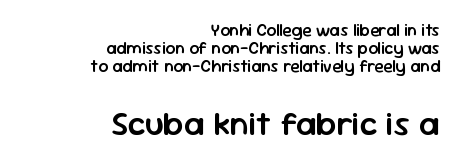
The leading is snug, giving the passage a crowded texture. Tall strokes in this sample are plumb rather than angled. The letters sit at their default tracking, neither squeezed nor spread. Scale increases going downward across the two blocks. One-word summary of the alignment: right. Notice the strokes are somewhat thickened but not fully heavy: this is a semibold.
